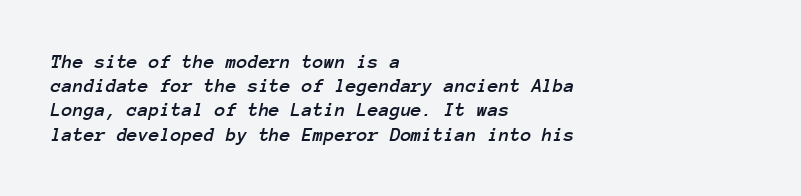
{"italic": "yes", "lean": "right", "slant_degrees": 12, "underline": "no", "align": "left", "line_spacing_ratio": 1.21, "letter_spacing": "normal", "letter_spacing_em": 0.0, "glyph_px": 20}
